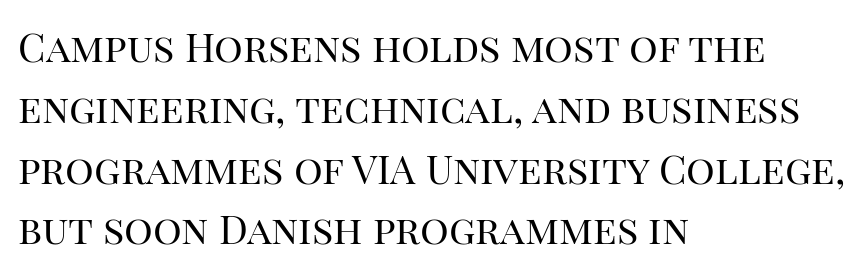
{"serif": "yes", "italic": "no", "bold": "no", "weight": "regular", "width": "normal", "stroke_contrast": "high", "x_height": "large", "monospaced": "no", "underline": "no", "align": "left", "line_spacing": "normal", "line_spacing_ratio": 1.52, "letter_spacing": "normal", "letter_spacing_em": 0.0, "glyph_px": 40}
